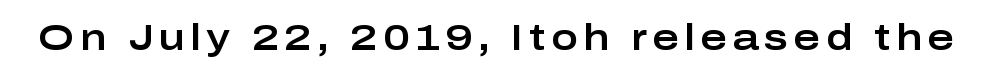
This sample uses an upright cut, with every glyph sitting square on the baseline. Anything drawn beneath the words? Only blank space. Is this a fixed-width face? No — the glyphs have proportional, varying widths. The letters carry no serifs — their stems end cleanly without finishing strokes.
